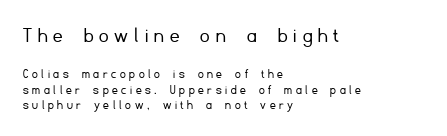
Q: Is the text bold? A: No.
Q: Is the text italic (slanted)? A: No, it is upright.
Q: Is the text underlined? A: No.
Q: How is the paragraph aligned? A: Left-aligned.
Q: Is the spacing between letters normal or unusually wide? A: Unusually wide.
Q: Is the spacing between lines tight, normal or loose? A: Tight.
Q: Which block of text is set in a larger size, the first (top) or the second (bottom)? A: The first (top) one.
